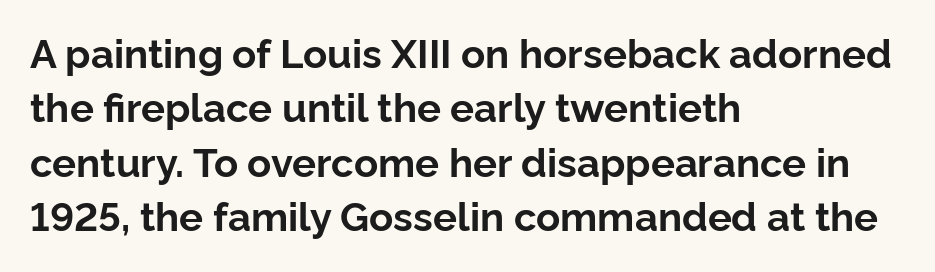
{"serif": "no", "italic": "no", "bold": "yes", "weight": "bold", "width": "normal", "stroke_contrast": "low", "x_height": "medium", "monospaced": "no", "underline": "no", "align": "left", "line_spacing": "normal", "line_spacing_ratio": 1.36, "letter_spacing": "normal", "letter_spacing_em": 0.0, "glyph_px": 40}
